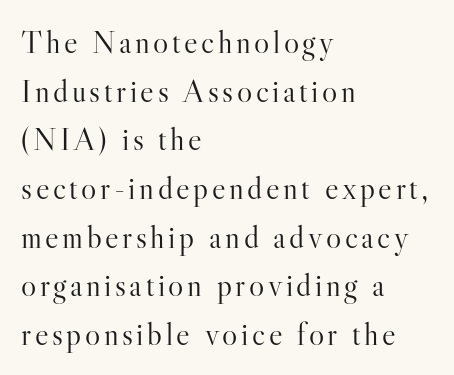
The image shows 32 px light serif type, upright; set left-aligned, normal line spacing (1.52x), not underlined; high stroke contrast and a small x-height.
